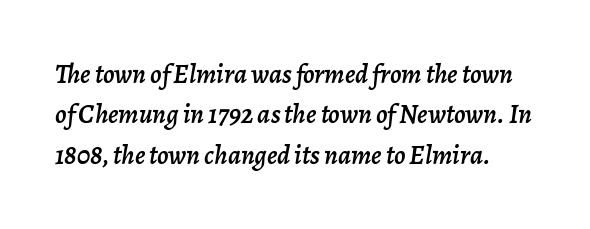
The image shows 27 px text type, italic (leaning right); set normal line spacing (1.5x), normal letter spacing, not underlined.
